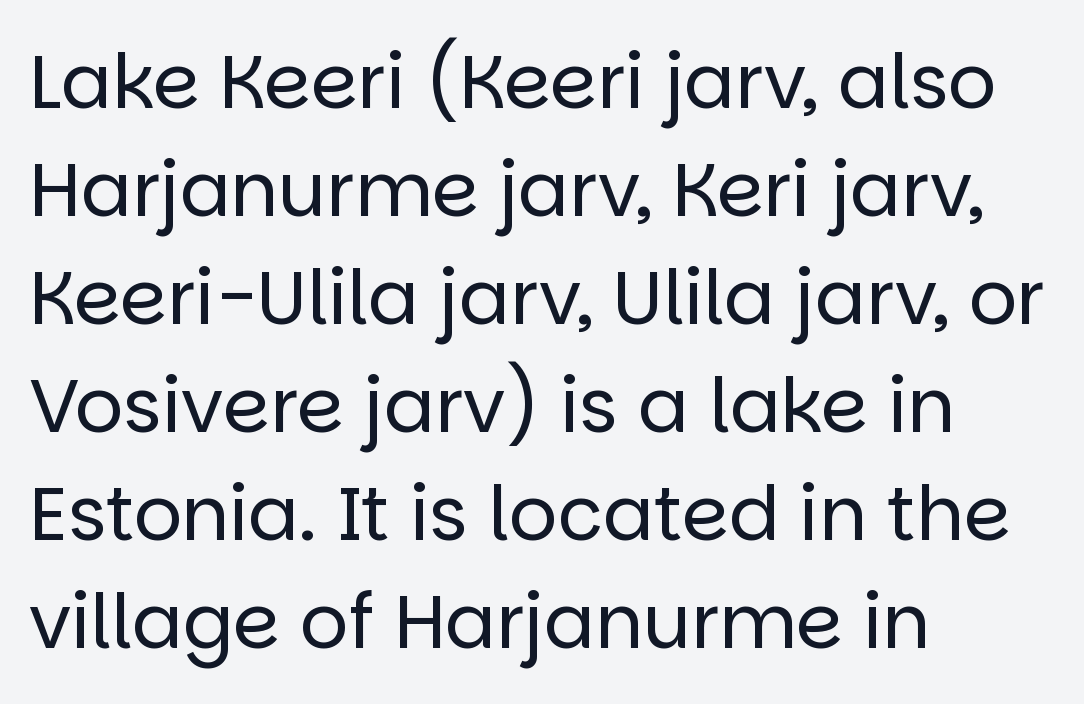
The typesetting does not lean heavy: it is not bold. Nope, no serifs anywhere on these letters. Do the letters lean? They stand straight. Rule under the text: the space is simply empty. Inter-character spacing is left at the font's built-in metrics.
